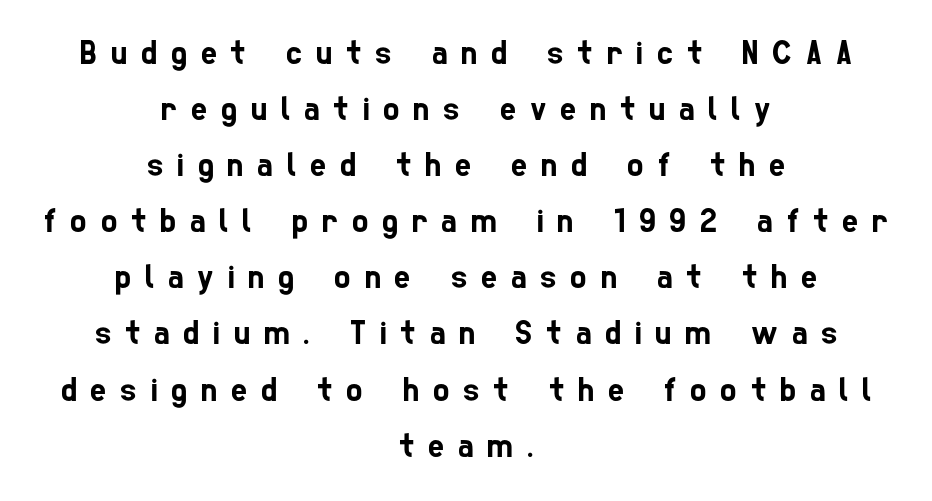
What's the leading like? Ordinary, nothing unusual. The passage shown is typed in a proportional face where columns would drift. Glyph-to-glyph distance is far greater than everyday printed text. Leftover space on each line is divided equally before and after the words. The designer went with a sans here, leaving each stem footless.
